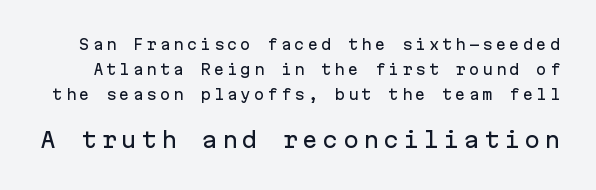
The image shows 21 px text type, upright; set line spacing 1.77x, unusually wide letter spacing (+0.21 em), not underlined; the second (bottom) block is 1.5x larger.
